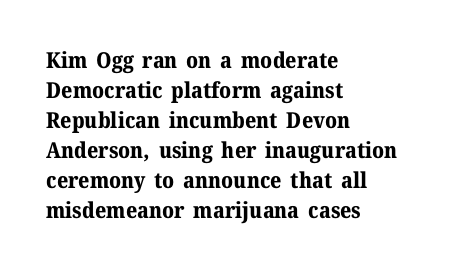
Italic: no, the glyphs are upright roman. Standard letterfit; no display-style spreading of the glyphs. Glance below the letters and you will spot only blank space. Its strokes are broad and dark, the hallmark of bold type.
